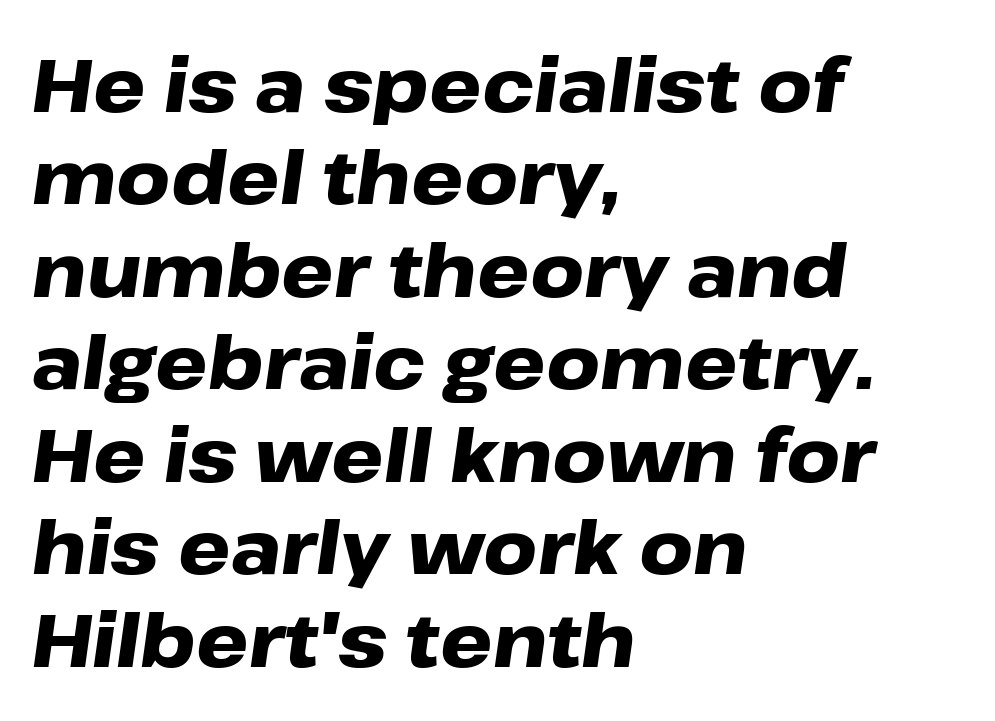
Q: Is the text bold? A: Yes.
Q: Is the text italic (slanted)? A: Yes, it leans right by about 8 degrees.
Q: Is the text underlined? A: No.
Q: How is the paragraph aligned? A: Left-aligned.
Q: Is the spacing between letters normal or unusually wide? A: Normal.
Q: Is the spacing between lines tight, normal or loose? A: Normal.
Q: Width (condensed, normal, or wide)? A: Wide.
Q: Stroke contrast? A: Low.
Q: x-height? A: Medium.
Q: Monospaced? A: No.
